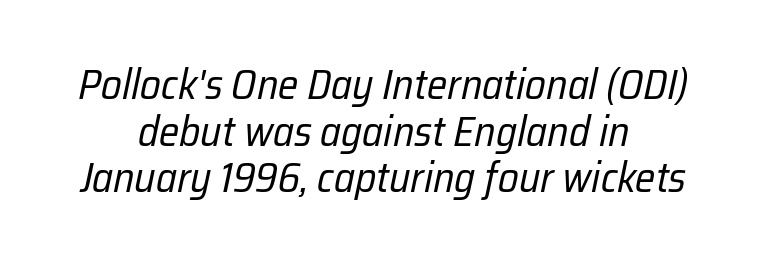
{"italic": "yes", "lean": "right", "slant_degrees": 12, "bold": "no", "weight": "regular", "width": "condensed", "stroke_contrast": "low", "x_height": "medium", "monospaced": "no", "underline": "no", "align": "center", "line_spacing": "tight", "line_spacing_ratio": 1.11, "letter_spacing": "normal", "letter_spacing_em": 0.0, "glyph_px": 42}
